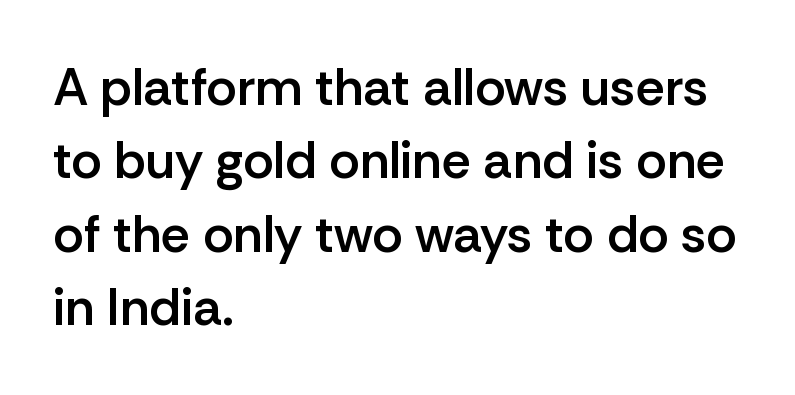
{"serif": "no", "italic": "no", "bold": "semi", "weight": "semibold", "width": "normal", "stroke_contrast": "low", "x_height": "medium", "monospaced": "no", "underline": "no", "align": "left", "line_spacing": "normal", "line_spacing_ratio": 1.41, "letter_spacing": "normal", "letter_spacing_em": 0.0, "glyph_px": 52}
